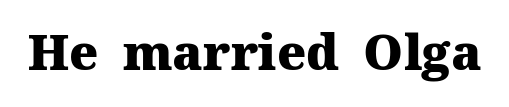
Every character sits straight up, as roman type does. Honestly, there is no underline to notice here at all. The passage shown has conventional tracking throughout. Is this a fixed-width face? No — the glyphs have proportional, varying widths. Serifs: yes, visible at the terminals of the letterforms. Bold? Absolutely — the strokes are thick and heavy.
